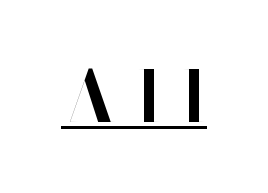
The typeface chosen for these lines omits serifs. This is roman type, the default non-slanted kind. The letters advance in unequal steps, a hallmark of proportional type. Is the letter spacing exaggerated? Yes — the characters are pushed far apart. Typographic density is high because the face is bold. This sample carries an underscore along the baseline area.
